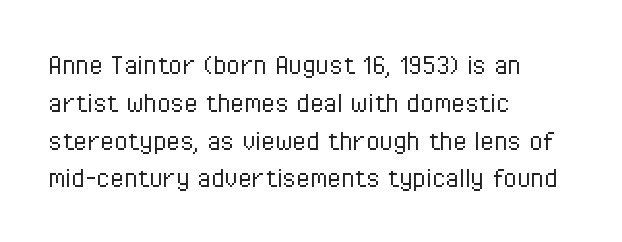
The image shows 31 px light, condensed sans-serif type, upright; set left-aligned, line spacing 1.22x, normal letter spacing, not underlined; low stroke contrast and a medium x-height.
